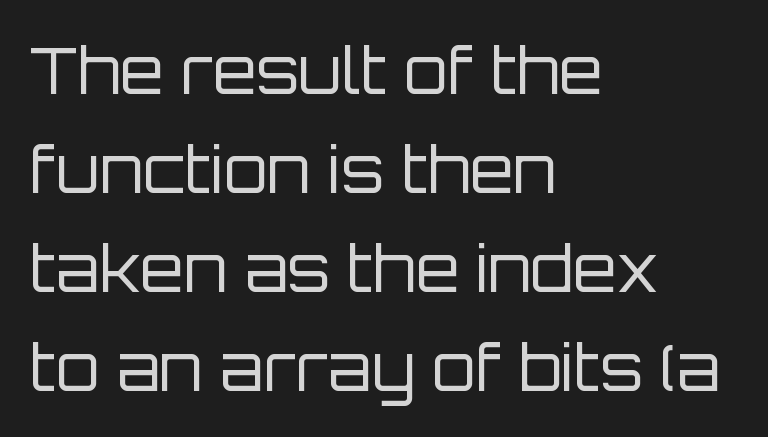
{"serif": "no", "italic": "no", "bold": "no", "weight": "regular", "width": "normal", "stroke_contrast": "low", "x_height": "large", "monospaced": "no", "underline": "no", "align": "left", "line_spacing": "normal", "line_spacing_ratio": 1.57, "letter_spacing": "normal", "letter_spacing_em": 0.0, "glyph_px": 63}
